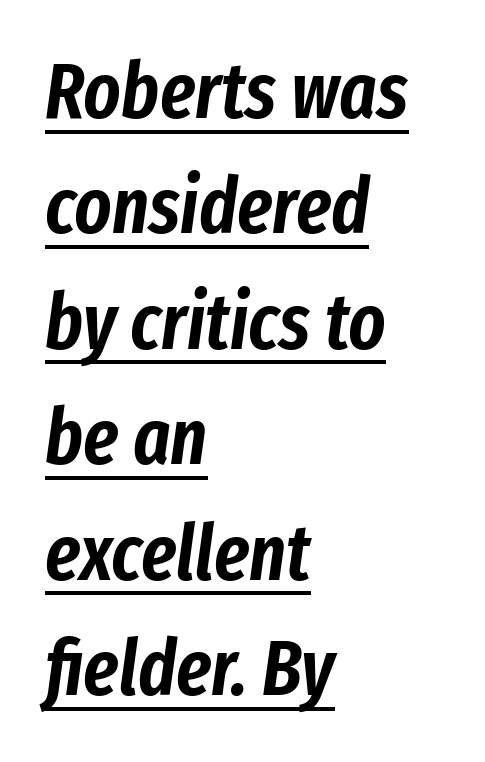
{"italic": "yes", "lean": "right", "slant_degrees": 8, "width": "condensed", "stroke_contrast": "low", "x_height": "medium", "monospaced": "no", "underline": "yes", "align": "left", "line_spacing": "normal", "line_spacing_ratio": 1.48, "letter_spacing": "normal", "letter_spacing_em": 0.0, "glyph_px": 78}
